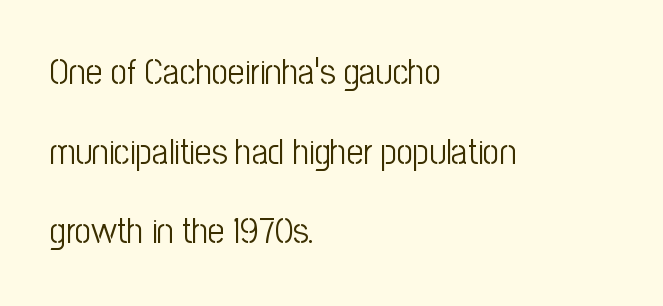
Letters rest on an invisible, unmarked baseline. Upright lettering throughout. A typesetter would call this leading open, well beyond the default. These lines keep a tight, regular rhythm from letter to letter. Do the characters align in a grid? No, the font is proportional. Nothing sits at the stroke ends, so this counts as sans-serif.
